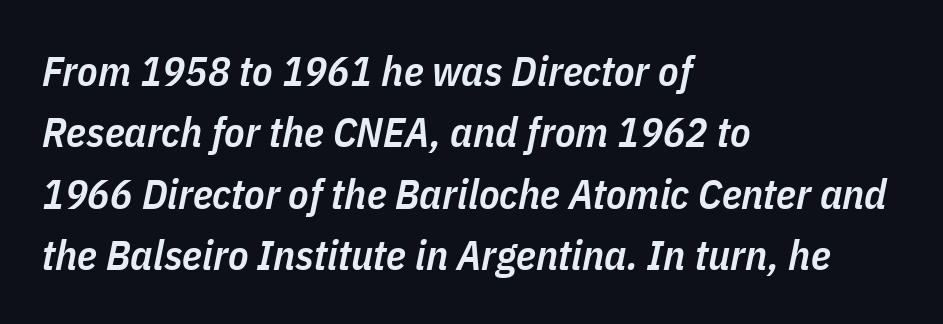
Varying glyph widths throughout — classic text-font behaviour. The space beneath each line is pristine and unruled. Italic? Definitely — the glyphs are oblique. Alignment: flush left. The passage shown has conventional tracking throughout. Interline gaps are of average width in this sample.
